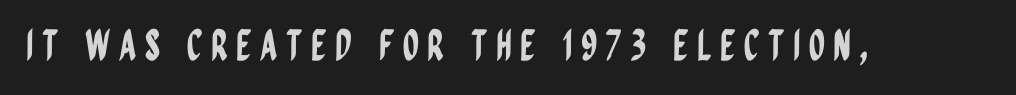
{"serif": "no", "italic": "no", "width": "condensed", "stroke_contrast": "low", "x_height": "large", "monospaced": "no", "underline": "no", "glyph_px": 42}
